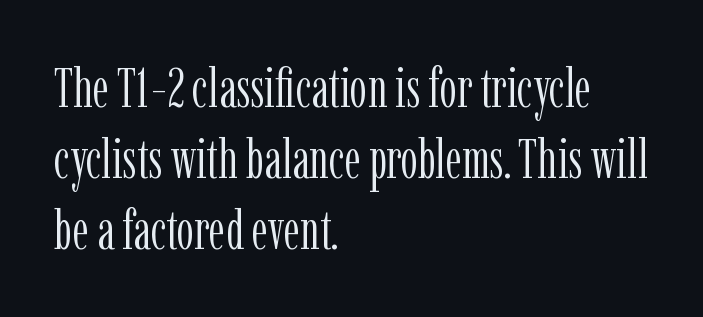
Q: Is the text bold? A: No.
Q: Is the text italic (slanted)? A: No, it is upright.
Q: Is the typeface a serif or a sans-serif typeface? A: Serif.
Q: Is the text underlined? A: No.
Q: How is the paragraph aligned? A: Left-aligned.
Q: Is the spacing between letters normal or unusually wide? A: Normal.
Q: Is the spacing between lines tight, normal or loose? A: Normal.
Q: Width (condensed, normal, or wide)? A: Condensed.
Q: Stroke contrast? A: Low.
Q: x-height? A: Medium.
Q: Monospaced? A: No.
